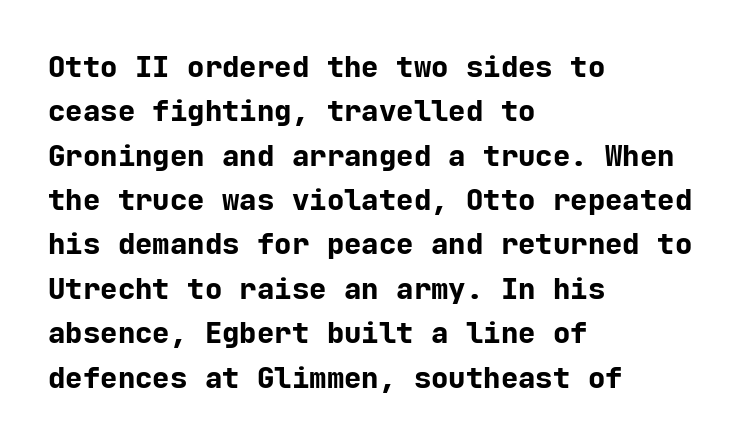
Q: Is the text bold? A: Yes.
Q: Is the text italic (slanted)? A: No, it is upright.
Q: Is the typeface a serif or a sans-serif typeface? A: Sans-serif.
Q: Is the text underlined? A: No.
Q: How is the paragraph aligned? A: Left-aligned.
Q: Is the spacing between letters normal or unusually wide? A: Normal.
Q: Is the spacing between lines tight, normal or loose? A: Normal.
Q: Width (condensed, normal, or wide)? A: Normal.
Q: Stroke contrast? A: Low.
Q: x-height? A: Medium.
Q: Monospaced? A: Yes.
